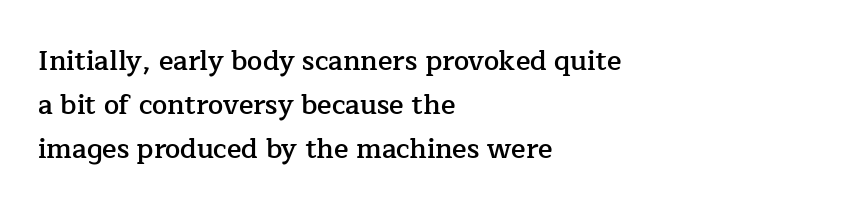
The compositor pushed each line to the left boundary. Beneath every word, the page is bare. In terms of letterspacing, this is plain default setting. This is moderately heavy type, rendered in semibold.
